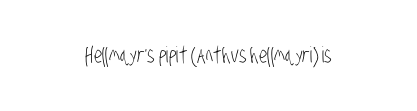
{"bold": "no", "underline": "no", "letter_spacing": "normal", "letter_spacing_em": 0.0, "glyph_px": 22}
